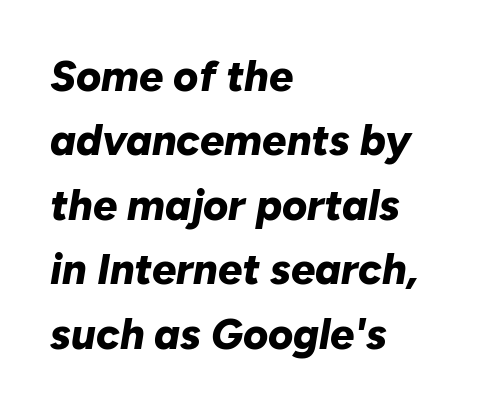
The image shows 43 px bold type, italic (leaning right); set left-aligned, normal line spacing (1.5x), normal letter spacing, not underlined; low stroke contrast and a medium x-height.
